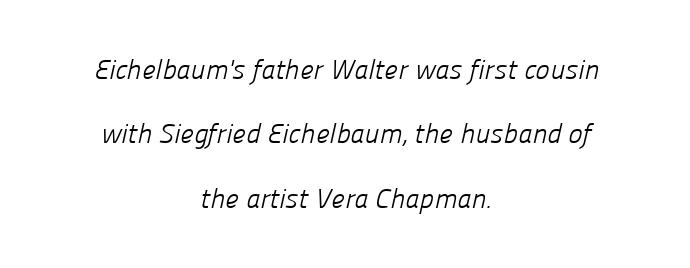
Q: Is the text bold? A: No.
Q: Is the text underlined? A: No.
Q: How is the paragraph aligned? A: Centered.
Q: Is the spacing between letters normal or unusually wide? A: Normal.
Q: Is the spacing between lines tight, normal or loose? A: Loose.
